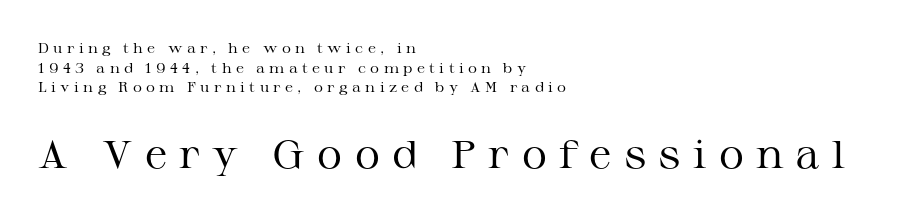
The image shows 39 px regular-weight, wide serif type, upright; set left-aligned, normal line spacing (1.41x), unusually wide letter spacing (+0.31 em), not underlined; the second (bottom) block is 2.79x larger; medium stroke contrast and a medium x-height.
